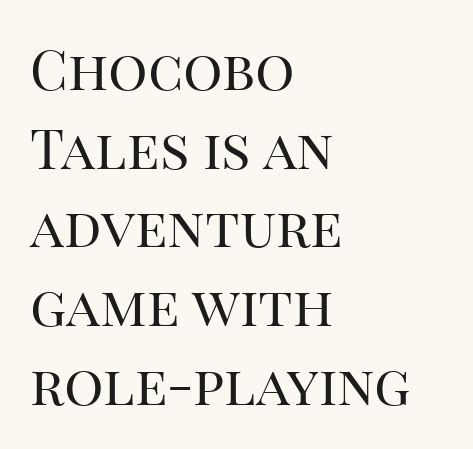
How are the letters spaced? Ordinarily, with no added tracking. Do the characters align in a grid? No, the font is proportional. The rag falls on the right side of this text block. Successive baselines arrive at the customary interval.
